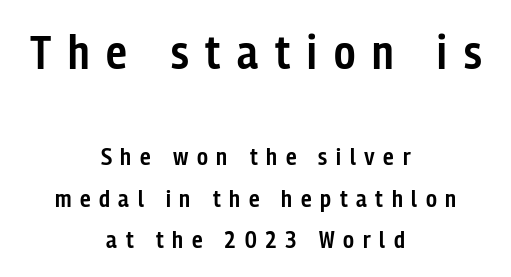
The image shows 47 px semibold, condensed sans-serif type, upright; set centered, line spacing 1.72x, unusually wide letter spacing (+0.36 em), not underlined; the first (top) block is 1.96x larger; low stroke contrast and a medium x-height.
